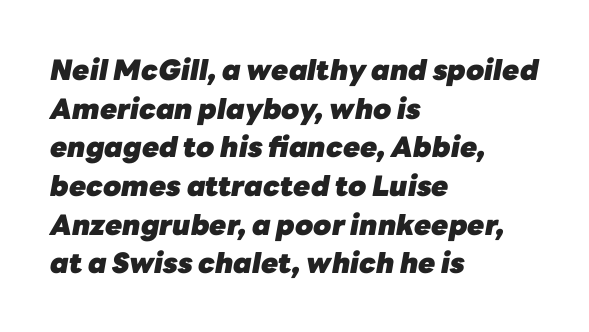
{"italic": "yes", "lean": "right", "slant_degrees": 10, "bold": "yes", "weight": "heavy", "width": "normal", "stroke_contrast": "low", "x_height": "medium", "monospaced": "no", "underline": "no", "align": "left", "line_spacing": "normal", "line_spacing_ratio": 1.38, "letter_spacing": "normal", "letter_spacing_em": 0.0, "glyph_px": 28}
